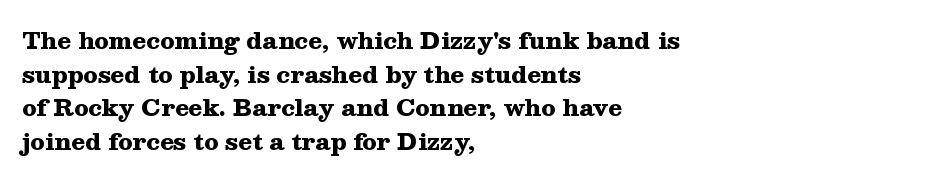
Q: Is the text bold? A: Yes.
Q: Is the text italic (slanted)? A: No, it is upright.
Q: Is the text underlined? A: No.
Q: How is the paragraph aligned? A: Left-aligned.
Q: Is the spacing between letters normal or unusually wide? A: Normal.
Q: Is the spacing between lines tight, normal or loose? A: Normal.
